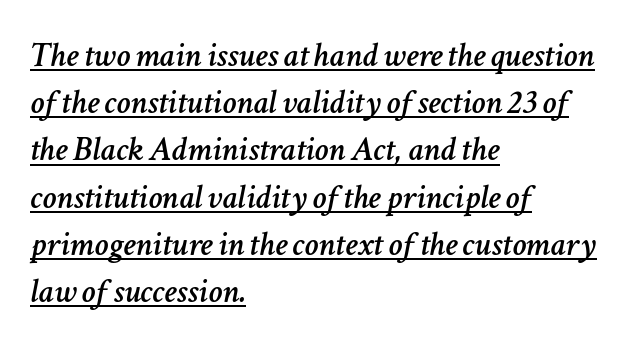
{"italic": "yes", "lean": "right", "slant_degrees": 11, "width": "normal", "stroke_contrast": "low", "x_height": "medium", "monospaced": "no", "underline": "yes", "align": "left", "line_spacing": "normal", "line_spacing_ratio": 1.35, "letter_spacing": "normal", "letter_spacing_em": 0.0, "glyph_px": 35}
